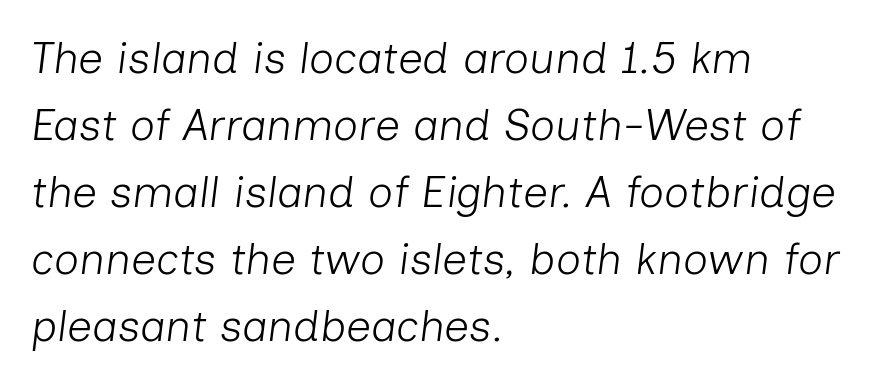
Yep, that's italic — everything's leaning. Caption: standard tracking, unaltered. The lines sit at an ordinary, default distance from one another. Summary of weight: not heavy and not bold.
